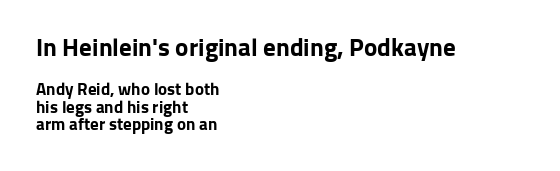
{"italic": "no", "bold": "yes", "underline": "no", "align": "left", "line_spacing": "tight", "line_spacing_ratio": 1.02, "letter_spacing": "normal", "letter_spacing_em": 0.0, "larger_block": "first", "size_ratio": 1.47, "glyph_px": 25}
